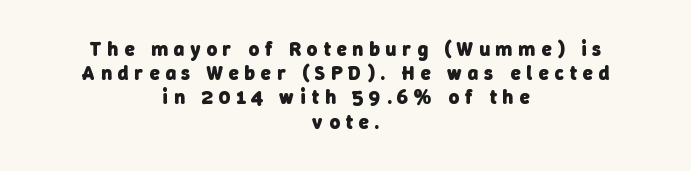
Q: Is the text bold? A: Yes.
Q: Is the text underlined? A: No.
Q: How is the paragraph aligned? A: Centered.
Q: Is the spacing between letters normal or unusually wide? A: Unusually wide.
